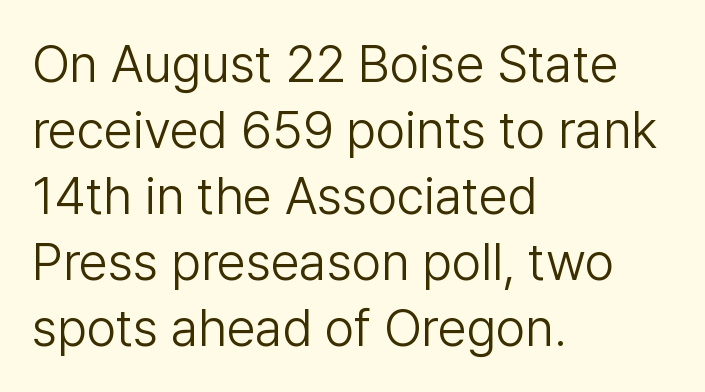
Decoration check: the copy has no underline. Serif or sans? Sans — the stroke terminals are bare. There is no visible air inserted between adjacent glyphs. Leading matches the norm, producing a regular column.
